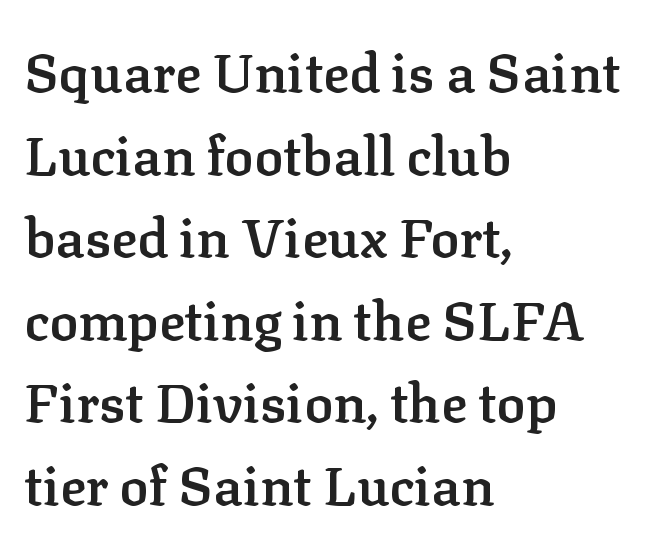
Glyph-to-glyph distance matches everyday printed text. The face used here is proportionally spaced, like ordinary book or web type. Firm but not heavy-handed strokes: this text is semibold. Do the letters lean? They stand straight. Anything drawn beneath the words? Only blank space. Line spacing here is normal.
